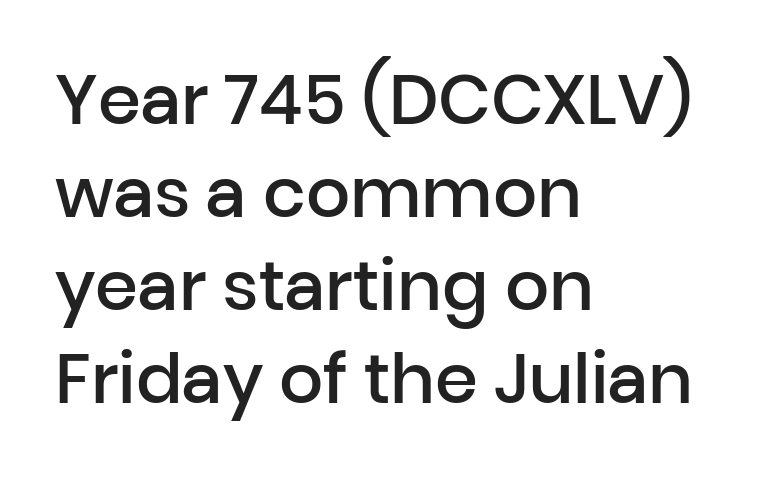
{"serif": "no", "italic": "no", "bold": "semi", "weight": "semibold", "width": "normal", "stroke_contrast": "low", "x_height": "medium", "monospaced": "no", "underline": "no", "align": "left", "line_spacing": "normal", "line_spacing_ratio": 1.35, "letter_spacing": "normal", "letter_spacing_em": 0.0, "glyph_px": 69}
